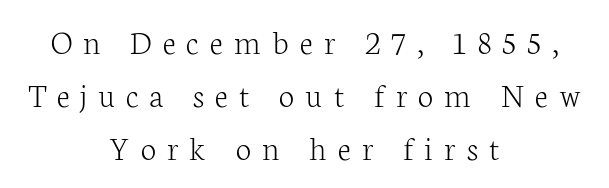
The image shows 35 px light serif type, upright; set centered, normal line spacing (1.52x), unusually wide letter spacing (+0.32 em), not underlined; low stroke contrast and a medium x-height.
